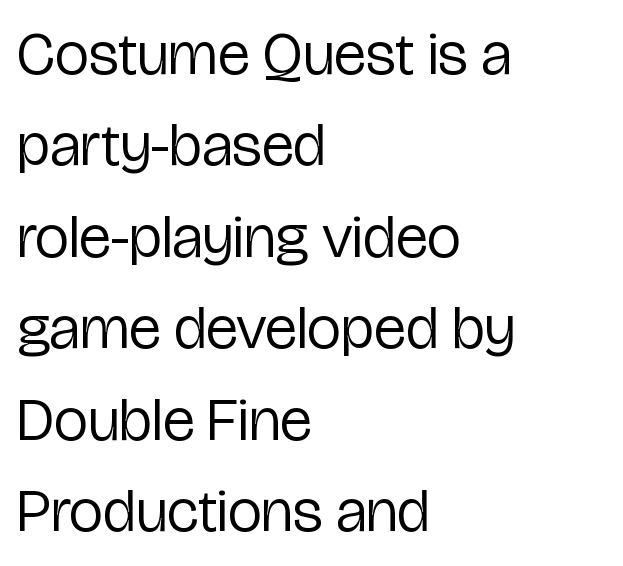
{"serif": "no", "italic": "no", "bold": "no", "weight": "regular", "width": "condensed", "stroke_contrast": "low", "x_height": "medium", "monospaced": "no", "underline": "no", "align": "left", "line_spacing": "normal", "line_spacing_ratio": 1.5, "letter_spacing": "normal", "letter_spacing_em": 0.0, "glyph_px": 61}
